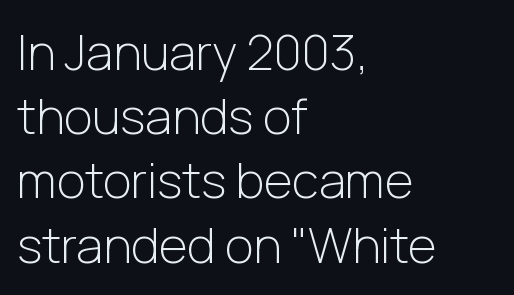
The image shows 49 px light sans-serif type, upright; set left-aligned, normal line spacing (1.31x), normal letter spacing, not underlined; low stroke contrast and a medium x-height.
